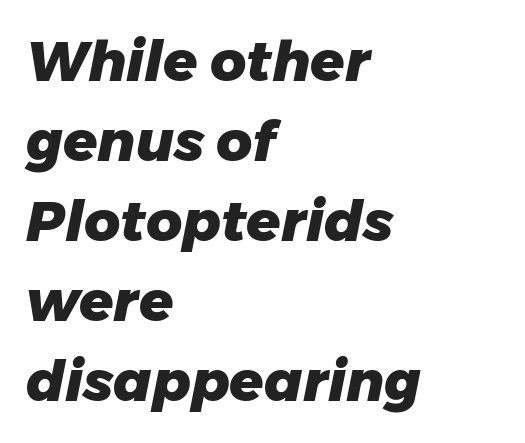
Q: Is the text bold? A: Yes.
Q: Is the text italic (slanted)? A: Yes, it leans right by about 11 degrees.
Q: Is the text underlined? A: No.
Q: How is the paragraph aligned? A: Left-aligned.
Q: Is the spacing between letters normal or unusually wide? A: Normal.
Q: Is the spacing between lines tight, normal or loose? A: Normal.
Q: Width (condensed, normal, or wide)? A: Normal.
Q: Stroke contrast? A: Low.
Q: x-height? A: Medium.
Q: Monospaced? A: No.
